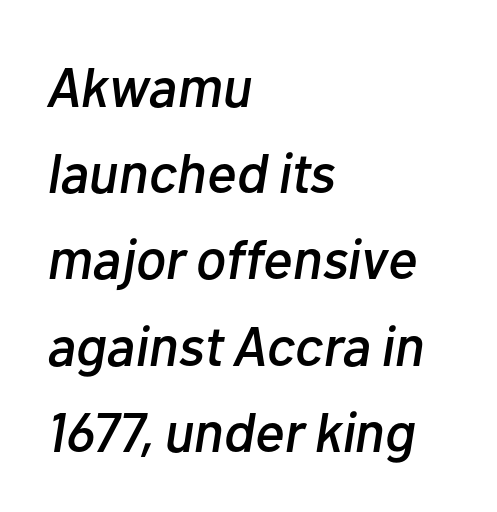
{"italic": "yes", "lean": "right", "slant_degrees": 10, "width": "normal", "stroke_contrast": "low", "x_height": "medium", "monospaced": "no", "underline": "no", "align": "left", "line_spacing": "normal", "line_spacing_ratio": 1.54, "letter_spacing": "normal", "letter_spacing_em": 0.0, "glyph_px": 56}
